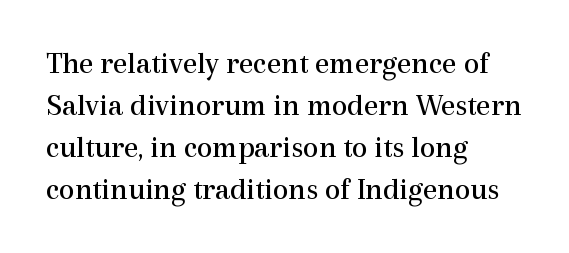
Tall strokes in this sample are plumb rather than angled. Do the characters align in a grid? No, the font is proportional. Look at the bottom of the vertical strokes: they flare into serifs here. The space between consecutive lines is moderate.
